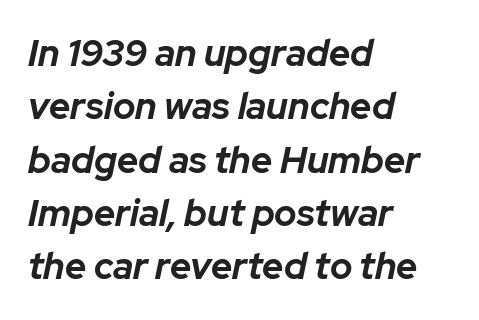
Regular leading. Quick note: underline off. In terms of weight, the rendering is a true, heavy bold. All the whitespace from short lines collects on the right.
